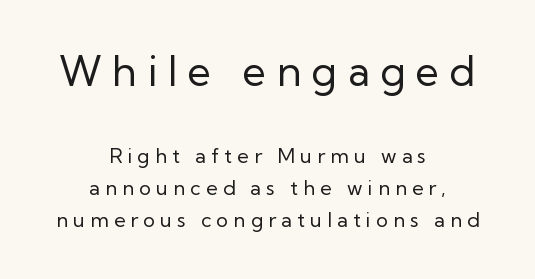
The image shows 41 px regular-weight sans-serif type, upright; set centered, normal line spacing (1.6x), unusually wide letter spacing (+0.26 em), not underlined; the first (top) block is 2.05x larger; low stroke contrast and a medium x-height.
